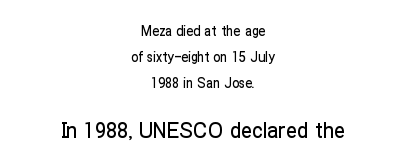
Q: Is the text italic (slanted)? A: No, it is upright.
Q: Is the text underlined? A: No.
Q: How is the paragraph aligned? A: Centered.
Q: Is the spacing between letters normal or unusually wide? A: Normal.
Q: Which block of text is set in a larger size, the first (top) or the second (bottom)? A: The second (bottom) one.
